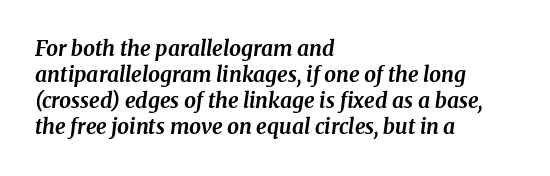
Q: Is the text bold? A: Yes.
Q: Is the text italic (slanted)? A: Yes, it leans right by about 8 degrees.
Q: Is the text underlined? A: No.
Q: How is the paragraph aligned? A: Left-aligned.
Q: Is the spacing between letters normal or unusually wide? A: Normal.
